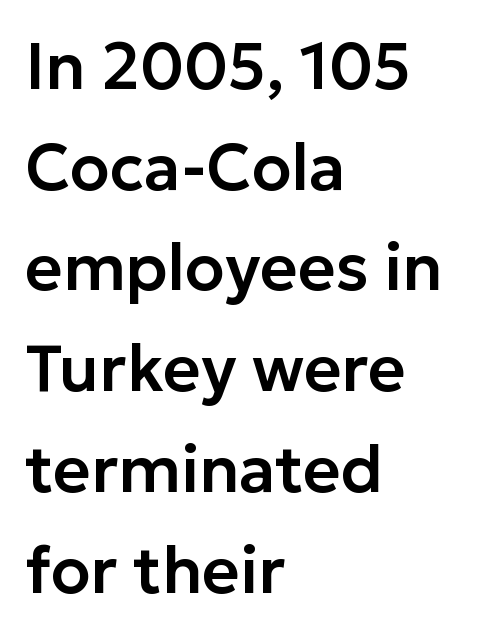
Q: Is the text italic (slanted)? A: No, it is upright.
Q: Is the typeface a serif or a sans-serif typeface? A: Sans-serif.
Q: Is the text underlined? A: No.
Q: How is the paragraph aligned? A: Left-aligned.
Q: Is the spacing between letters normal or unusually wide? A: Normal.
Q: Is the spacing between lines tight, normal or loose? A: Normal.
Q: Width (condensed, normal, or wide)? A: Normal.
Q: Stroke contrast? A: Low.
Q: x-height? A: Medium.
Q: Monospaced? A: No.
